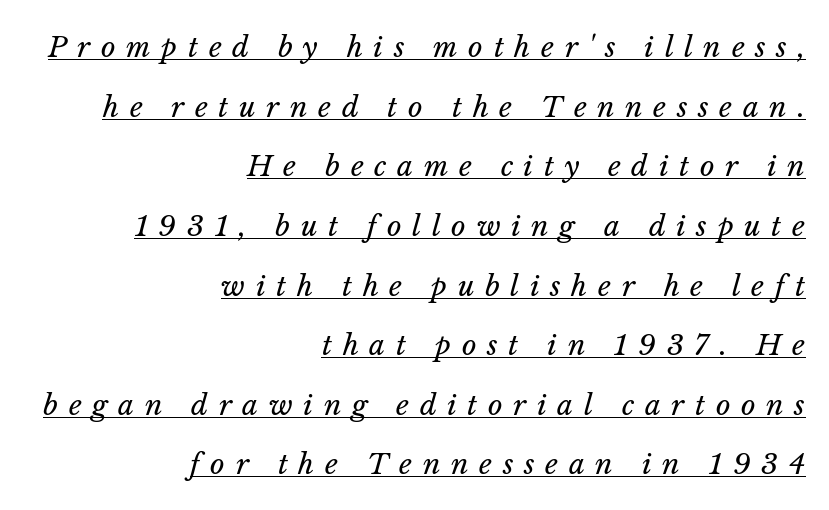
The passage shown is typed in a proportional face where columns would drift. This is oblique type, the kind used for emphasis or titles. The string is rendered with underlining switched on. The typeface has the unassuming heft of standard copy or less. Quick note: interline space is abundant. Does extra space separate the letters? Yes, quite a lot of it.
